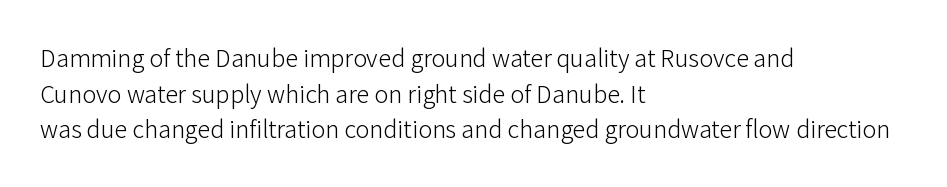
Q: Is the text bold? A: No.
Q: Is the text italic (slanted)? A: No, it is upright.
Q: Is the text underlined? A: No.
Q: How is the paragraph aligned? A: Left-aligned.
Q: Is the spacing between letters normal or unusually wide? A: Normal.
Q: Is the spacing between lines tight, normal or loose? A: Normal.
